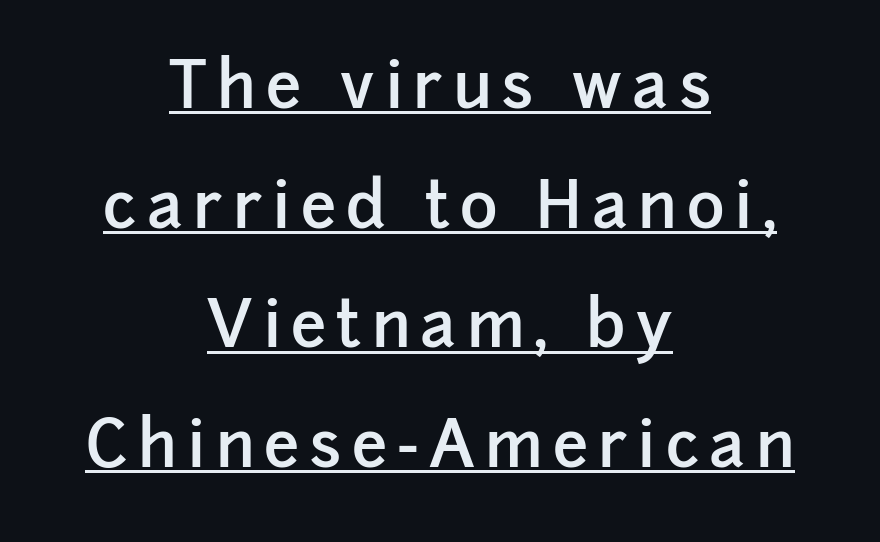
Q: Is the text bold? A: Semi-bold.
Q: Is the text italic (slanted)? A: No, it is upright.
Q: Is the typeface a serif or a sans-serif typeface? A: Sans-serif.
Q: Is the text underlined? A: Yes.
Q: How is the paragraph aligned? A: Centered.
Q: Width (condensed, normal, or wide)? A: Normal.
Q: Stroke contrast? A: Low.
Q: x-height? A: Medium.
Q: Monospaced? A: No.
